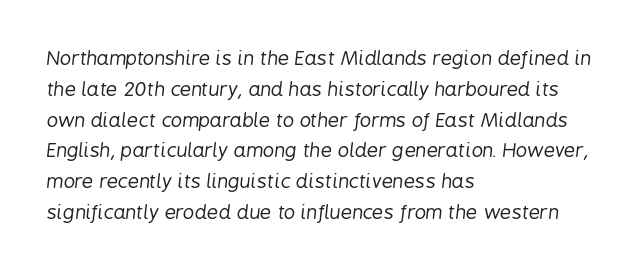
Q: Is the text bold? A: No.
Q: Is the text italic (slanted)? A: Yes, it leans right by about 6 degrees.
Q: Is the text underlined? A: No.
Q: How is the paragraph aligned? A: Left-aligned.
Q: Is the spacing between letters normal or unusually wide? A: Normal.
Q: Is the spacing between lines tight, normal or loose? A: Normal.
